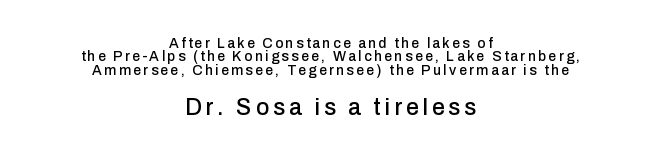
The image shows 23 px text type, upright; set centered, tight line spacing (0.96x), not underlined; the second (bottom) block is 1.64x larger.
